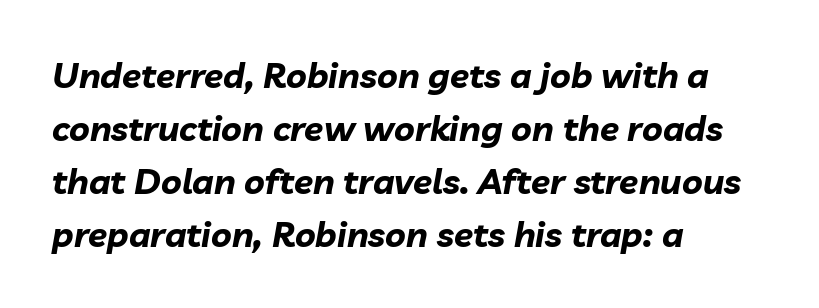
{"italic": "yes", "lean": "right", "slant_degrees": 10, "bold": "yes", "weight": "bold", "width": "normal", "stroke_contrast": "low", "x_height": "medium", "monospaced": "no", "underline": "no", "align": "left", "line_spacing": "normal", "line_spacing_ratio": 1.51, "letter_spacing": "normal", "letter_spacing_em": 0.0, "glyph_px": 35}
